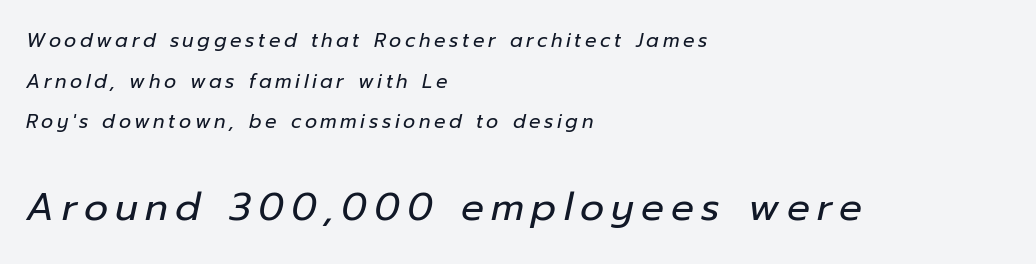
Words float on clear page, feet unadorned. Layout note: lines flush left. Students, observe: this is what heavily led, spacious text looks like. Which chunk is bigger? The second one — the bottom block dwarfs the top. In terms of posture, this sample is oblique.
